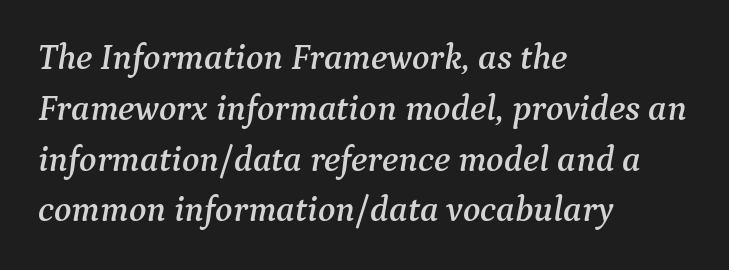
The image shows 36 px serif type, italic (leaning right); set left-aligned, normal line spacing (1.41x), normal letter spacing, not underlined; medium stroke contrast and a medium x-height.
